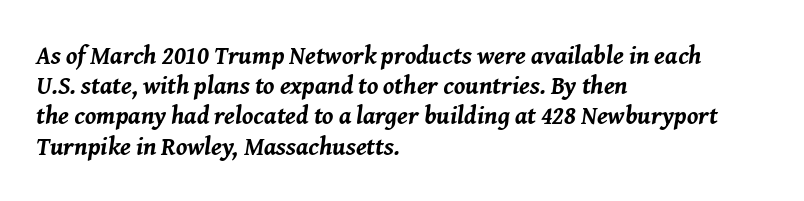
The image shows 25 px bold type, italic (leaning right); set left-aligned, line spacing 1.21x, normal letter spacing, not underlined.
